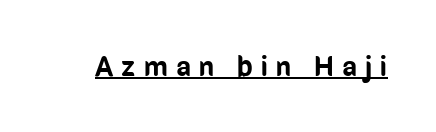
The image shows 28 px bold, condensed sans-serif type, upright; set unusually wide letter spacing (+0.29 em), underlined; low stroke contrast and a medium x-height.
